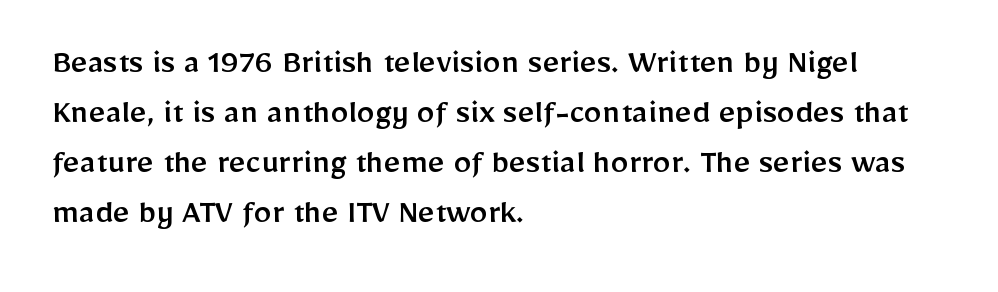
The image shows 36 px sans-serif type, upright; set left-aligned, normal line spacing (1.39x), normal letter spacing, not underlined; low stroke contrast and a medium x-height.
